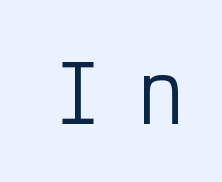
Q: Is the text bold? A: No.
Q: Is the text italic (slanted)? A: No, it is upright.
Q: Is the typeface a serif or a sans-serif typeface? A: Sans-serif.
Q: Is the text underlined? A: No.
Q: Is the spacing between letters normal or unusually wide? A: Unusually wide.
Q: Width (condensed, normal, or wide)? A: Condensed.
Q: Stroke contrast? A: Low.
Q: x-height? A: Medium.
Q: Monospaced? A: Yes.
